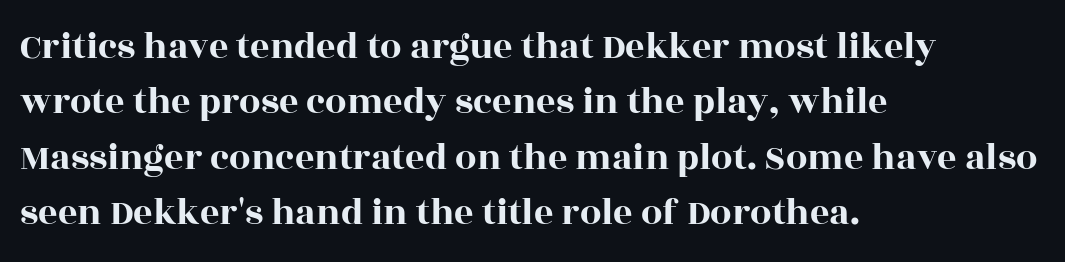
The image shows 38 px wide serif type, upright; set left-aligned, normal line spacing (1.46x), normal letter spacing, not underlined; a large x-height.
